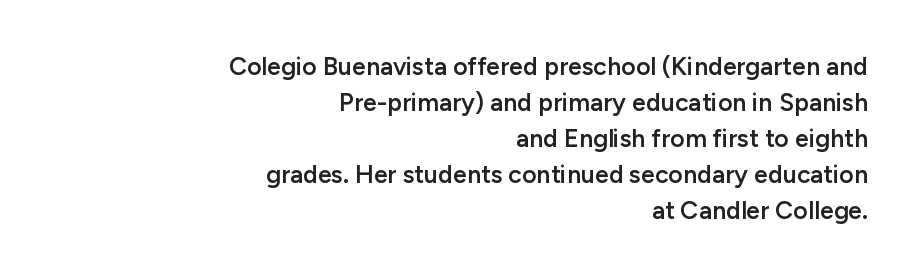
Firm but not heavy-handed strokes: this text is semibold. Quick note: underline off. Does the copy run flush right? Yes — the right margin is perfectly even. Unlike italic type, these characters show no tilt at all. Each new line begins a customary step beneath the previous one.
